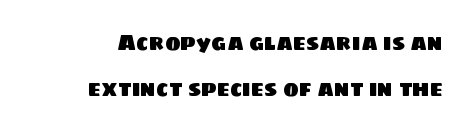
{"underline": "no", "align": "right", "line_spacing": "loose", "line_spacing_ratio": 2.19, "letter_spacing": "normal", "letter_spacing_em": 0.0, "glyph_px": 21}
